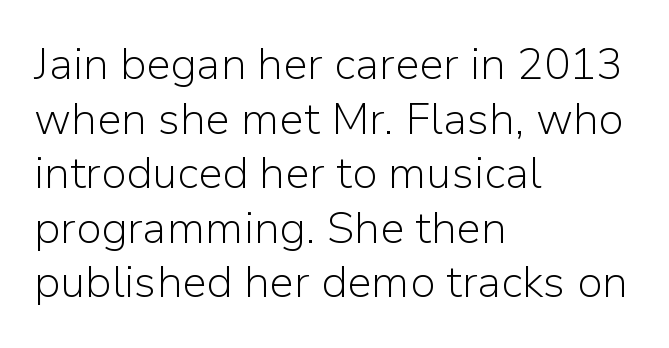
The image shows 44 px light sans-serif type, upright; set left-aligned, line spacing 1.24x, normal letter spacing, not underlined; low stroke contrast and a medium x-height.
